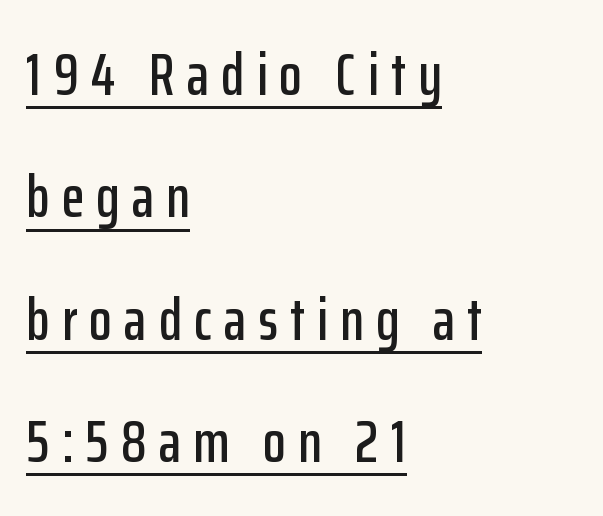
{"serif": "no", "italic": "no", "width": "condensed", "stroke_contrast": "low", "x_height": "medium", "monospaced": "no", "underline": "yes", "align": "left", "line_spacing": "loose", "line_spacing_ratio": 2.04, "letter_spacing": "wide", "letter_spacing_em": 0.2, "glyph_px": 60}
